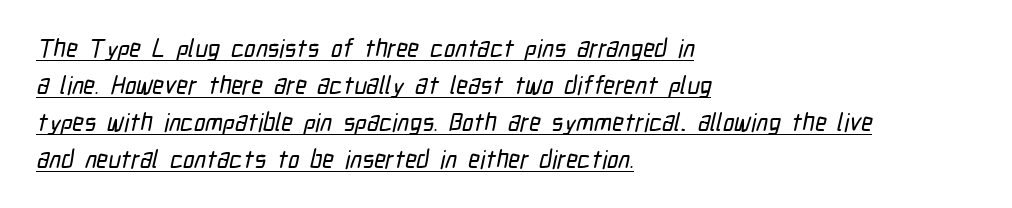
The image shows 25 px text type; set left-aligned, normal line spacing (1.48x), normal letter spacing, underlined.
